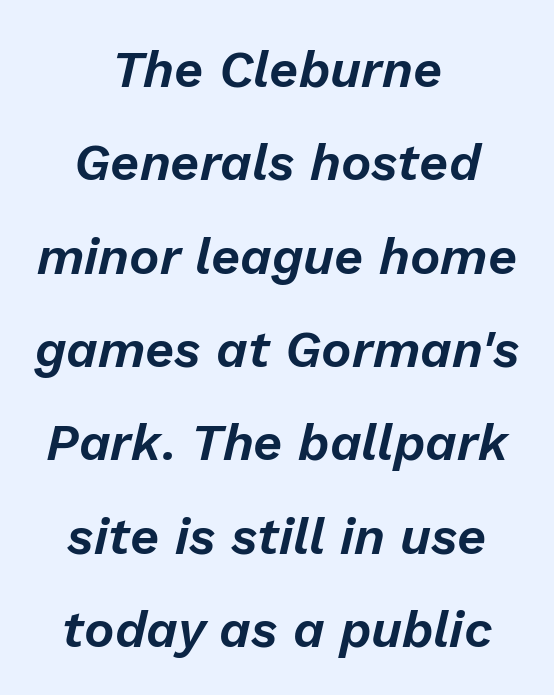
The image shows 51 px text type, italic (leaning right); set centered, line spacing 1.83x, normal letter spacing, not underlined; low stroke contrast and a medium x-height.
